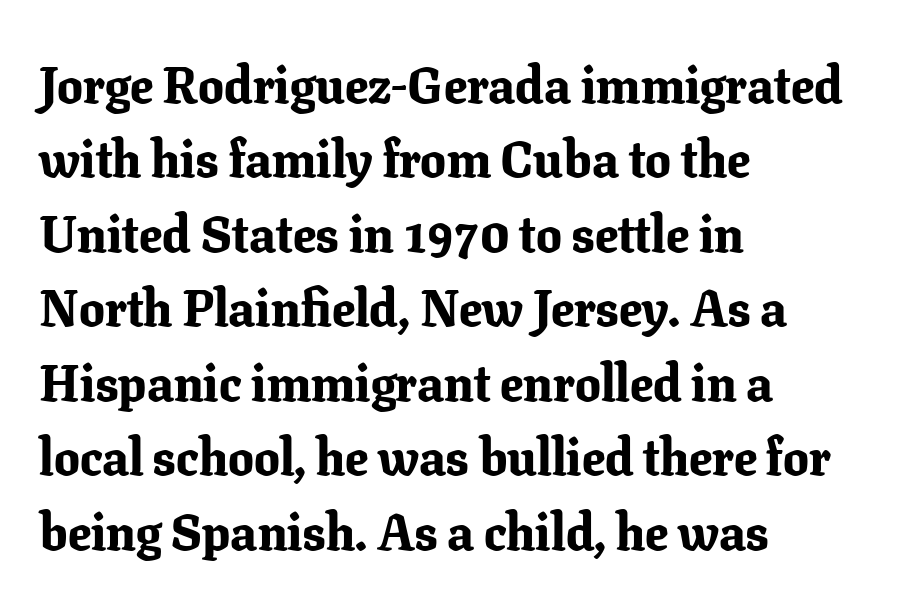
Q: Is the text bold? A: Yes.
Q: Is the text italic (slanted)? A: No, it is upright.
Q: Is the typeface a serif or a sans-serif typeface? A: Serif.
Q: Is the text underlined? A: No.
Q: How is the paragraph aligned? A: Left-aligned.
Q: Is the spacing between letters normal or unusually wide? A: Normal.
Q: Is the spacing between lines tight, normal or loose? A: Normal.
Q: Width (condensed, normal, or wide)? A: Normal.
Q: Stroke contrast? A: Low.
Q: x-height? A: Medium.
Q: Monospaced? A: No.
